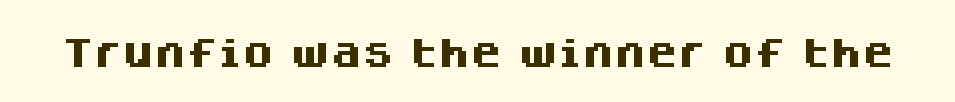
{"serif": "no", "italic": "no", "bold": "yes", "weight": "heavy", "width": "normal", "stroke_contrast": "medium", "x_height": "large", "monospaced": "no", "underline": "no", "letter_spacing": "normal", "letter_spacing_em": 0.0, "glyph_px": 32}
